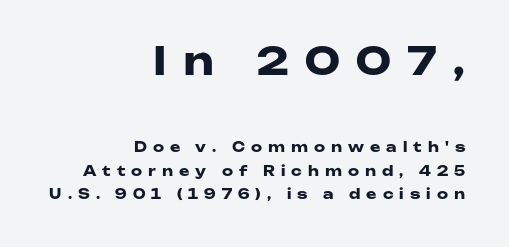
{"serif": "no", "italic": "no", "bold": "yes", "weight": "heavy", "width": "wide", "stroke_contrast": "low", "x_height": "medium", "monospaced": "no", "underline": "no", "align": "right", "line_spacing": "normal", "line_spacing_ratio": 1.69, "letter_spacing": "wide", "letter_spacing_em": 0.43, "larger_block": "first", "size_ratio": 2.79, "glyph_px": 39}
